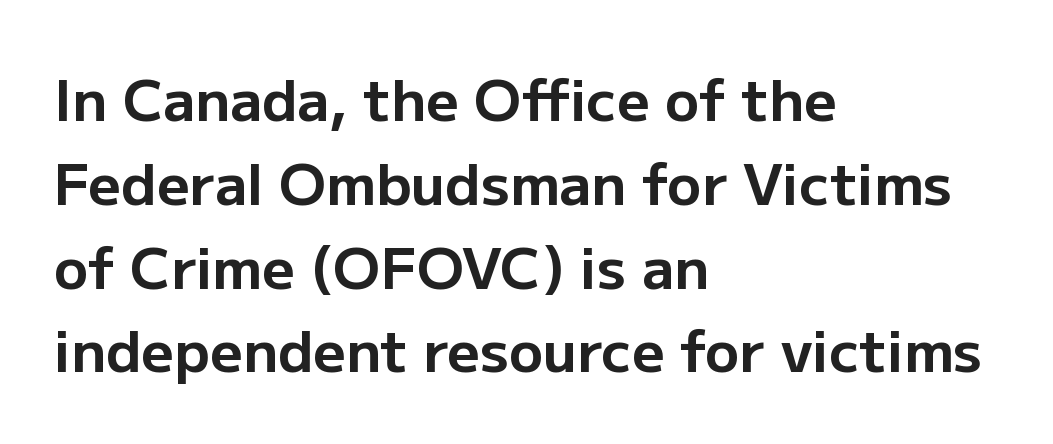
The image shows 57 px bold sans-serif type, upright; set left-aligned, normal line spacing (1.47x), normal letter spacing, not underlined; low stroke contrast and a medium x-height.
